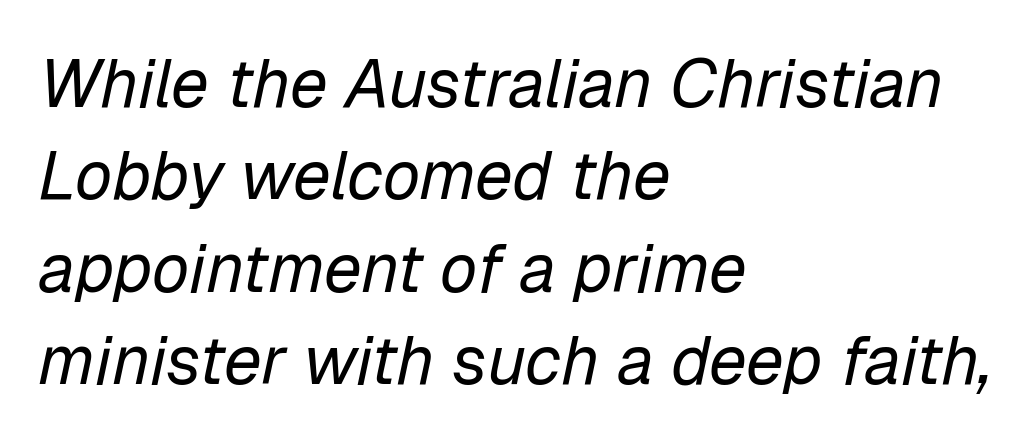
{"italic": "yes", "lean": "right", "slant_degrees": 12, "bold": "no", "weight": "regular", "width": "normal", "stroke_contrast": "low", "x_height": "medium", "monospaced": "no", "underline": "no", "align": "left", "line_spacing": "normal", "line_spacing_ratio": 1.36, "letter_spacing": "normal", "letter_spacing_em": 0.0, "glyph_px": 68}
